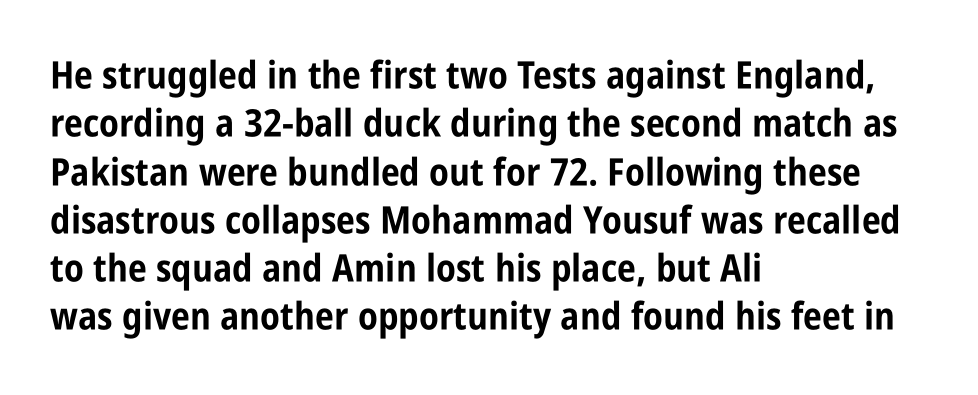
Short note: letters normally spaced. In terms of letterform style, serifs are entirely absent. Rows of type keep a routine distance in the vertical direction. Caption: bold face, heavy strokes. Note the varied advance widths — an 'i' is clearly narrower than an 'm'. Honestly, there is no underline to notice here at all.
